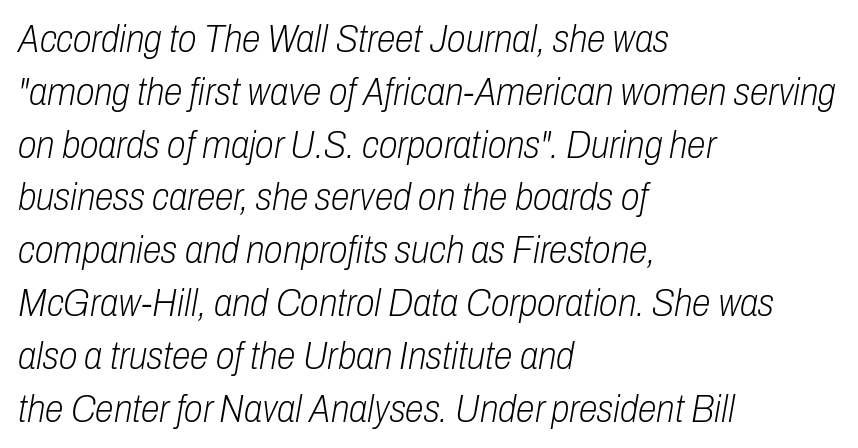
{"italic": "yes", "lean": "right", "slant_degrees": 10, "bold": "no", "weight": "light", "width": "condensed", "stroke_contrast": "low", "x_height": "medium", "monospaced": "no", "underline": "no", "align": "left", "line_spacing": "normal", "line_spacing_ratio": 1.39, "letter_spacing": "normal", "letter_spacing_em": 0.0, "glyph_px": 38}
